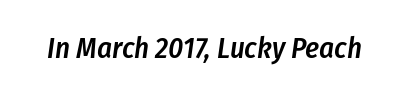
The image shows 29 px semibold, condensed type, italic (leaning right); set normal letter spacing, not underlined; low stroke contrast and a medium x-height.
